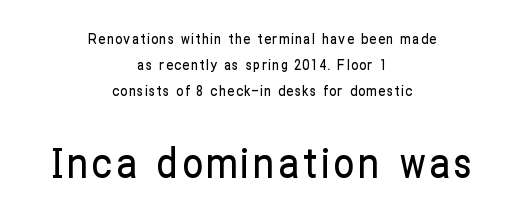
The face used here is proportionally spaced, like ordinary book or web type. Of the two passages, the one underneath uses the larger point size. Alignment: centered. You can tell from the bare stems that sans-serif type was used.
